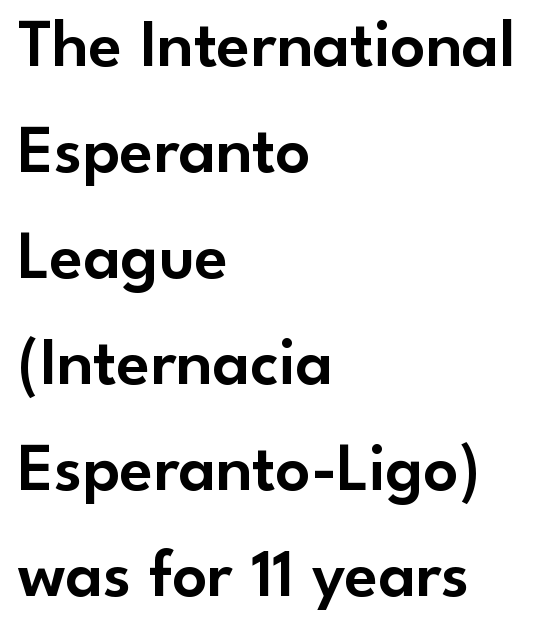
Q: Is the text italic (slanted)? A: No, it is upright.
Q: Is the typeface a serif or a sans-serif typeface? A: Sans-serif.
Q: Is the text underlined? A: No.
Q: How is the paragraph aligned? A: Left-aligned.
Q: Is the spacing between letters normal or unusually wide? A: Normal.
Q: Is the spacing between lines tight, normal or loose? A: Normal.
Q: Width (condensed, normal, or wide)? A: Normal.
Q: Stroke contrast? A: Low.
Q: x-height? A: Small.
Q: Monospaced? A: No.
